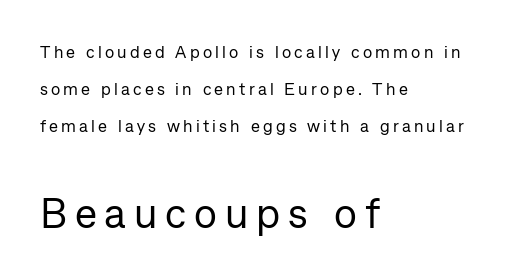
The typeface has the unassuming heft of standard copy or less. Here the second block reads like a headline and the first like body copy. The specimen reads as upright at a glance. Is this a fixed-width face? No — the glyphs have proportional, varying widths. The string is rendered with underlining switched off. Honestly, the rows look like they've been pulled way apart.
